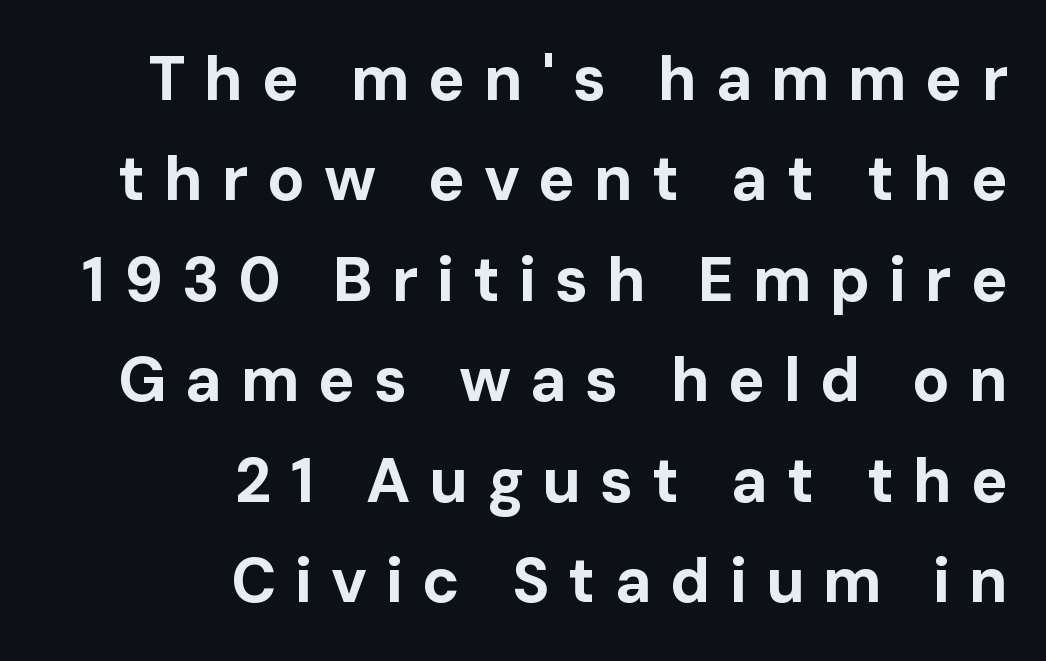
Unmarked baselines from the first word to the last. Each word looks stretched out because of the extra space between its letters. The sample has been set heavy, in full bold. When letters stand straight like this, we call the style roman or upright. The font family rendered here belongs to the sans-serif group.
